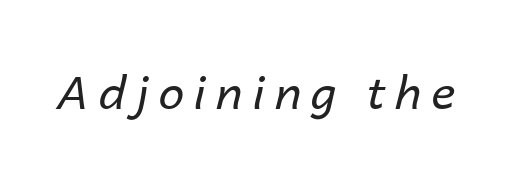
Q: Is the text bold? A: No.
Q: Is the text italic (slanted)? A: Yes, it leans right by about 14 degrees.
Q: Is the text underlined? A: No.
Q: Is the spacing between letters normal or unusually wide? A: Unusually wide.
Q: Width (condensed, normal, or wide)? A: Normal.
Q: Stroke contrast? A: Low.
Q: x-height? A: Medium.
Q: Monospaced? A: No.
